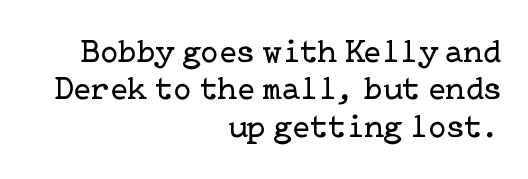
Weight: in the light-to-regular range. Anything drawn beneath the words? Only blank space. Posture: vertical. Typeset ragged left — the right edge is the straight one. What kind of face is this? One with serifs.
